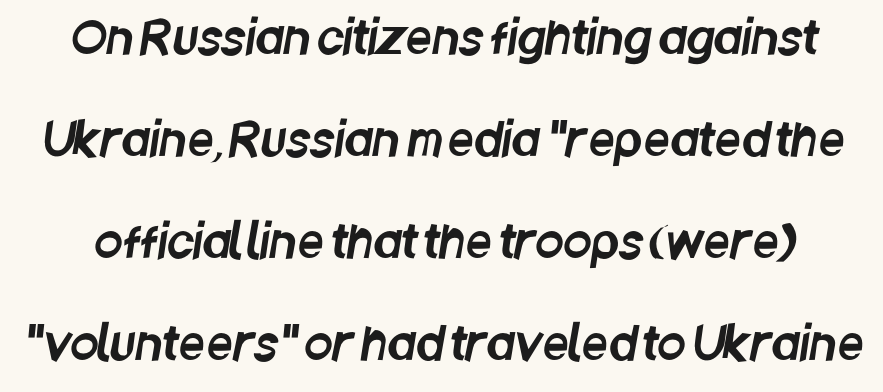
The block of text is sparse from top to bottom, with ample space between rows. Lines of text with bare space underneath. These lines are composed in type without serifs. Nothing unusual about the tracking: characters are spaced as the font intends. Is this a fixed-width face? No — the glyphs have proportional, varying widths.
